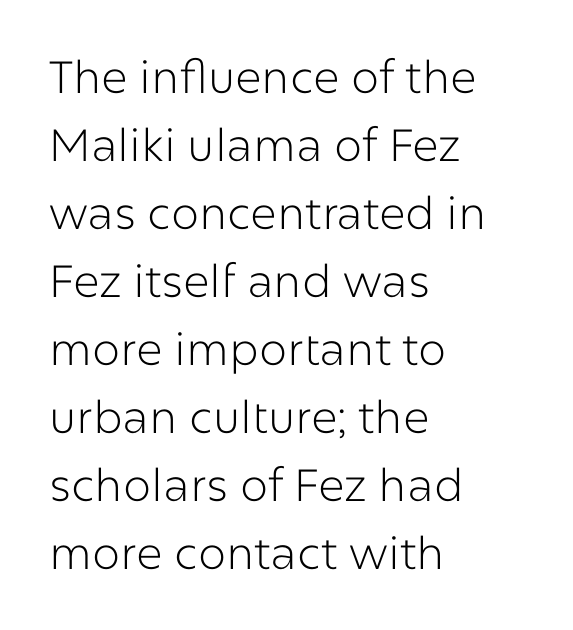
{"serif": "no", "italic": "no", "bold": "no", "weight": "light", "width": "normal", "stroke_contrast": "low", "x_height": "medium", "monospaced": "no", "underline": "no", "align": "left", "line_spacing": "normal", "line_spacing_ratio": 1.51, "letter_spacing": "normal", "letter_spacing_em": 0.0, "glyph_px": 45}
